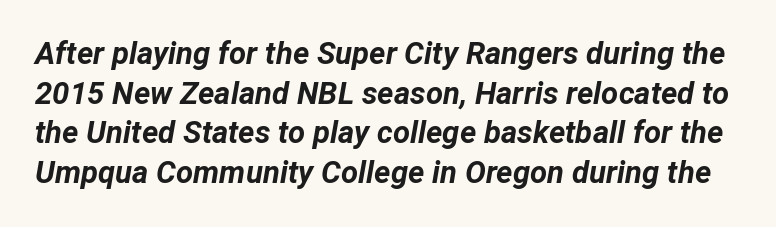
The image shows 31 px bold type, italic (leaning right); set normal line spacing (1.28x), normal letter spacing, not underlined; low stroke contrast and a medium x-height.
